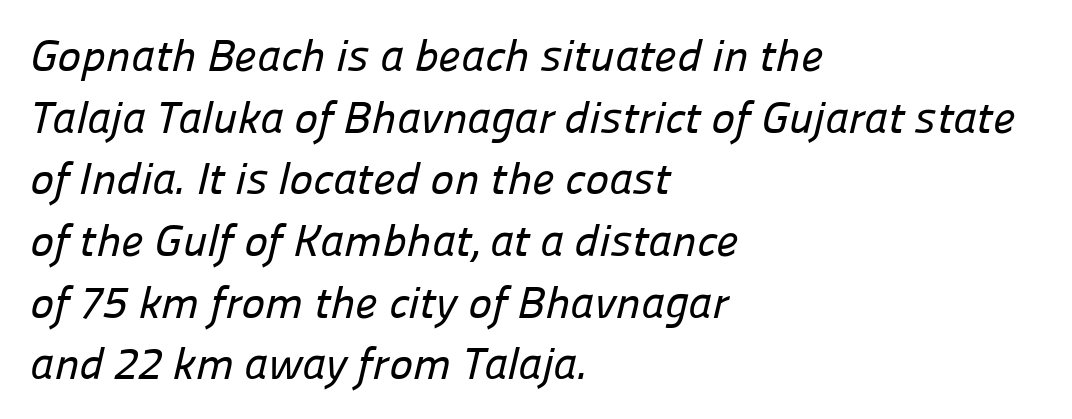
The image shows 45 px sans-serif type; set left-aligned, normal line spacing (1.37x), normal letter spacing, not underlined; low stroke contrast and a medium x-height.
